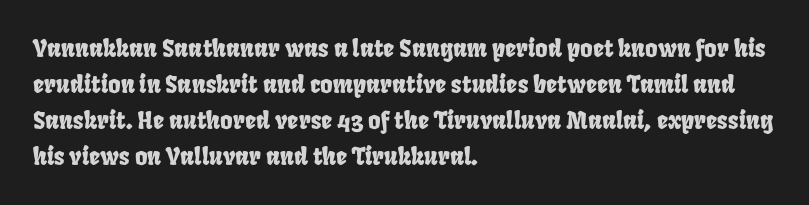
{"underline": "no", "align": "left", "line_spacing": "normal", "line_spacing_ratio": 1.5, "letter_spacing": "normal", "letter_spacing_em": 0.0, "glyph_px": 24}
